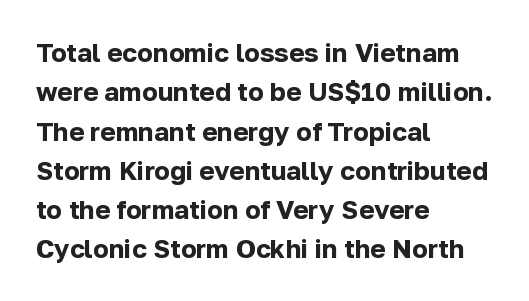
{"italic": "no", "bold": "yes", "underline": "no", "align": "left", "line_spacing": "normal", "line_spacing_ratio": 1.51, "letter_spacing": "normal", "letter_spacing_em": 0.0, "glyph_px": 26}
